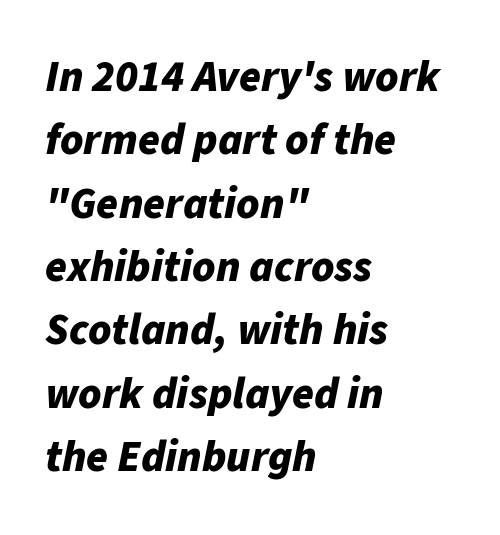
The image shows 44 px bold type, italic (leaning right); set left-aligned, normal line spacing (1.44x), normal letter spacing, not underlined; low stroke contrast and a medium x-height.
